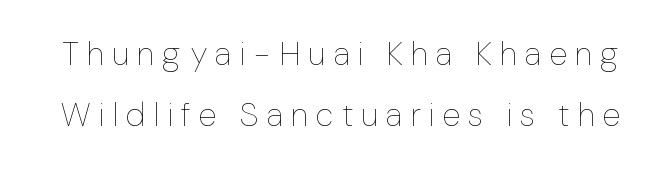
{"italic": "no", "bold": "no", "weight": "thin", "width": "condensed", "stroke_contrast": "low", "x_height": "medium", "monospaced": "no", "underline": "no", "line_spacing_ratio": 1.84, "letter_spacing": "wide", "letter_spacing_em": 0.26, "glyph_px": 33}
